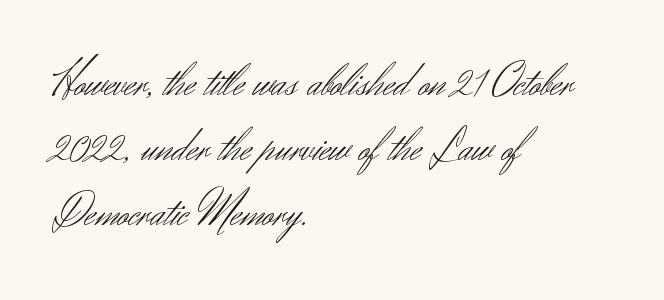
The image shows 46 px light sans-serif type; set left-aligned, normal line spacing (1.41x), normal letter spacing, not underlined; medium stroke contrast and a small x-height.
